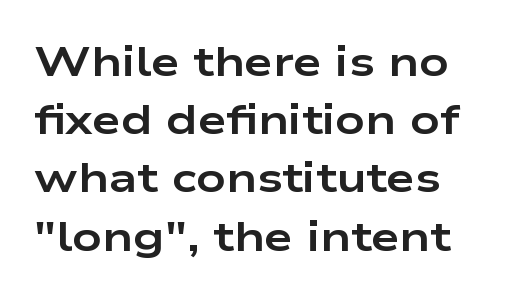
The image shows 41 px bold, wide sans-serif type, upright; set normal line spacing (1.42x), normal letter spacing, not underlined; low stroke contrast and a medium x-height.
